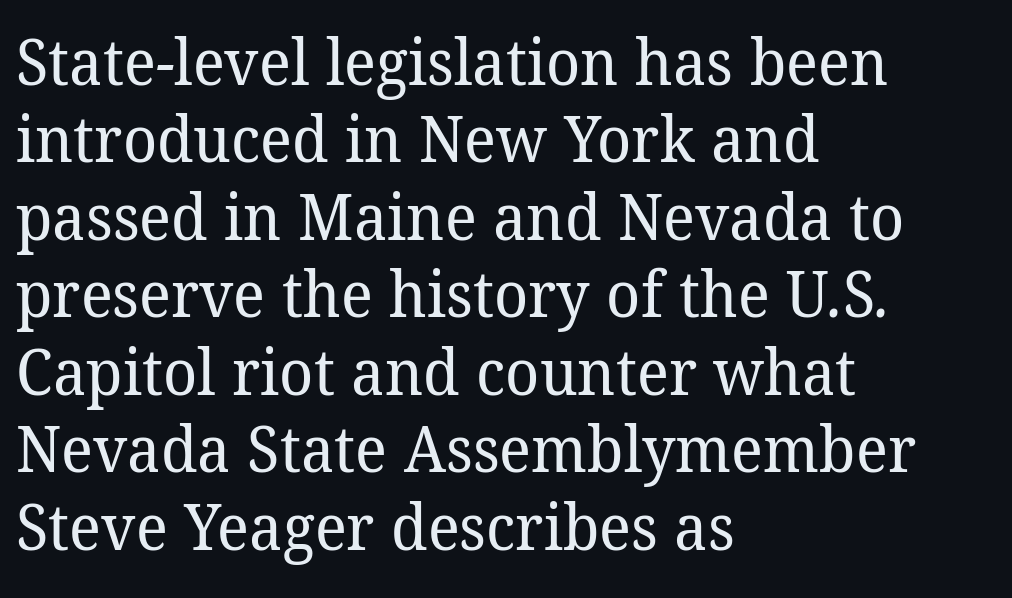
{"serif": "yes", "bold": "no", "weight": "regular", "width": "normal", "stroke_contrast": "low", "x_height": "medium", "monospaced": "no", "underline": "no", "align": "left", "line_spacing_ratio": 1.21, "letter_spacing": "normal", "letter_spacing_em": 0.0, "glyph_px": 64}
